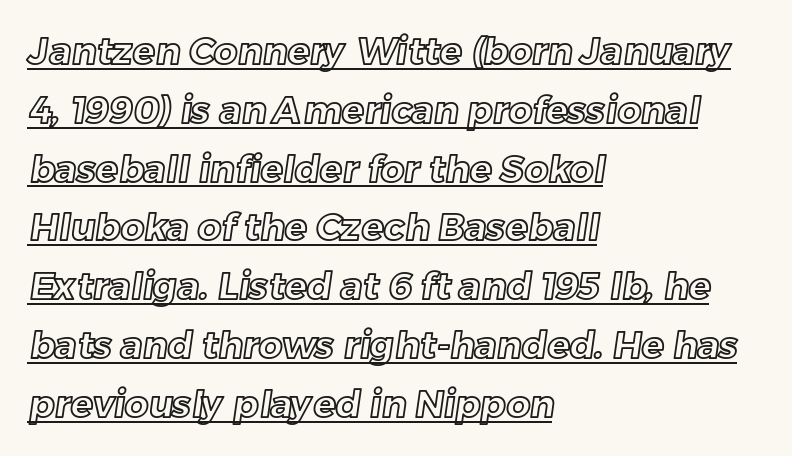
Q: Is the text underlined? A: Yes.
Q: How is the paragraph aligned? A: Left-aligned.
Q: Is the spacing between letters normal or unusually wide? A: Normal.
Q: Is the spacing between lines tight, normal or loose? A: Normal.
Q: Width (condensed, normal, or wide)? A: Normal.
Q: x-height? A: Medium.
Q: Monospaced? A: No.
